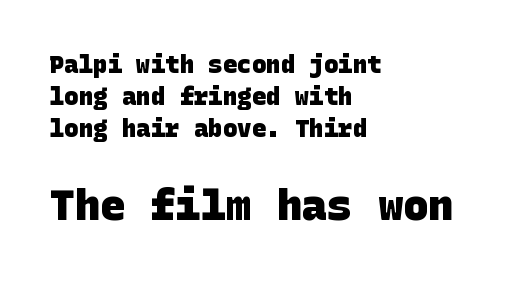
Any mark beneath the type? The region is blank. Each line starts at the same left margin while the right side varies. The gaps between neighbouring characters are ordinary and unremarkable. In this sample the second text group is rendered at the bigger scale. Regarding serifs, this sample does without them.
